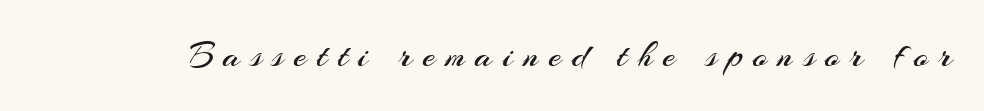
The image shows 37 px regular-weight sans-serif type; set unusually wide letter spacing (+0.28 em), not underlined; medium stroke contrast and a small x-height.
